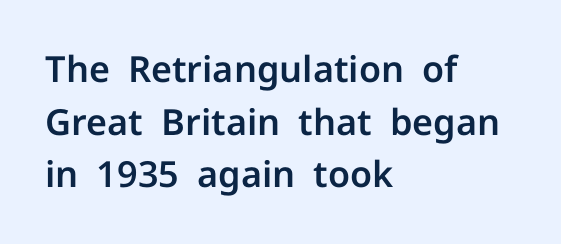
The image shows 36 px sans-serif type, upright; set left-aligned, normal line spacing (1.46x), normal letter spacing, not underlined; low stroke contrast and a medium x-height.
